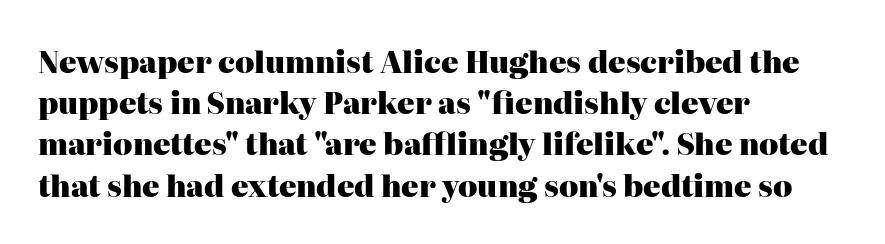
{"serif": "yes", "italic": "no", "bold": "yes", "weight": "heavy", "width": "normal", "stroke_contrast": "high", "x_height": "medium", "monospaced": "no", "underline": "no", "align": "left", "line_spacing": "normal", "line_spacing_ratio": 1.42, "letter_spacing": "normal", "letter_spacing_em": 0.0, "glyph_px": 29}
